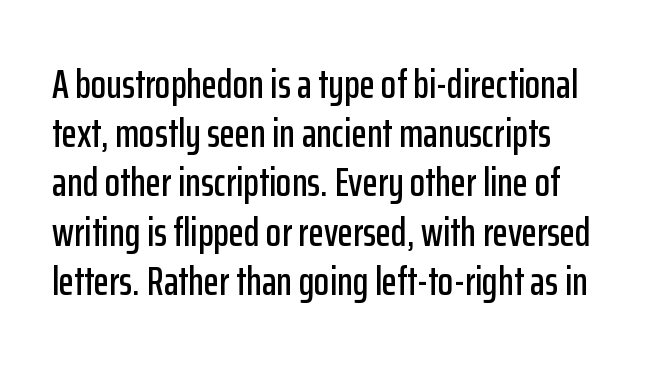
Q: Is the text italic (slanted)? A: No, it is upright.
Q: Is the typeface a serif or a sans-serif typeface? A: Sans-serif.
Q: Is the text underlined? A: No.
Q: Is the spacing between letters normal or unusually wide? A: Normal.
Q: Width (condensed, normal, or wide)? A: Condensed.
Q: Stroke contrast? A: Low.
Q: x-height? A: Medium.
Q: Monospaced? A: No.
